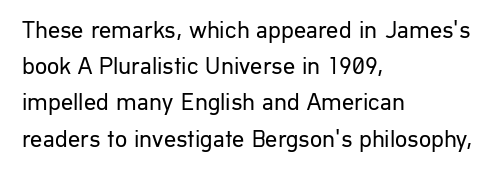
The image shows 24 px text type, upright; set left-aligned, normal line spacing (1.51x), normal letter spacing, not underlined.
